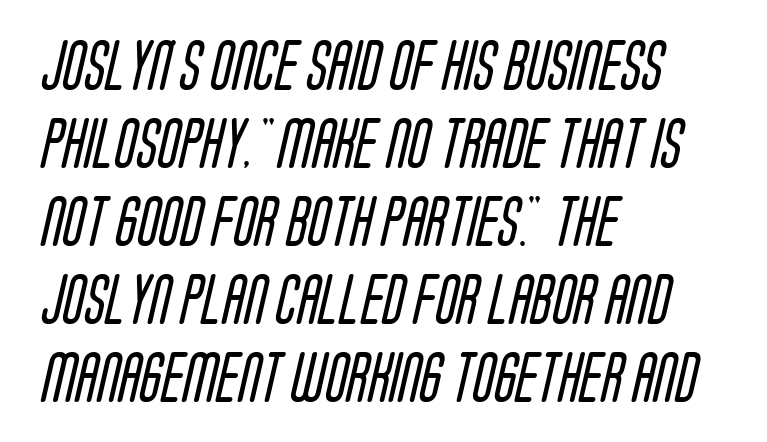
Q: Is the text bold? A: No.
Q: Is the typeface a serif or a sans-serif typeface? A: Sans-serif.
Q: Is the text underlined? A: No.
Q: How is the paragraph aligned? A: Left-aligned.
Q: Is the spacing between letters normal or unusually wide? A: Normal.
Q: Is the spacing between lines tight, normal or loose? A: Normal.
Q: Width (condensed, normal, or wide)? A: Condensed.
Q: Stroke contrast? A: Low.
Q: x-height? A: Large.
Q: Monospaced? A: No.
